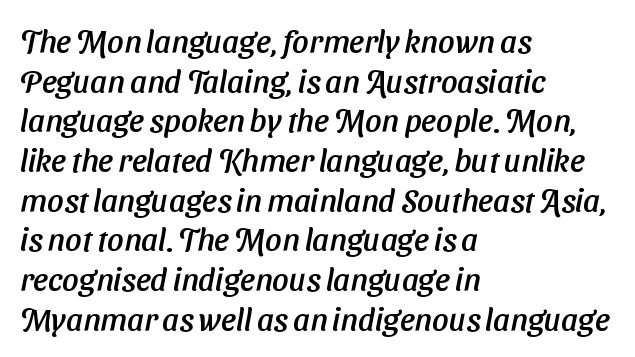
Caption: standard tracking, unaltered. Each letter keeps its own natural width here, so spacing adapts to shape. The paragraph has a hard left edge and a soft right edge. The passage shown is typeset with a sans-serif family. No word sits above an underline.
